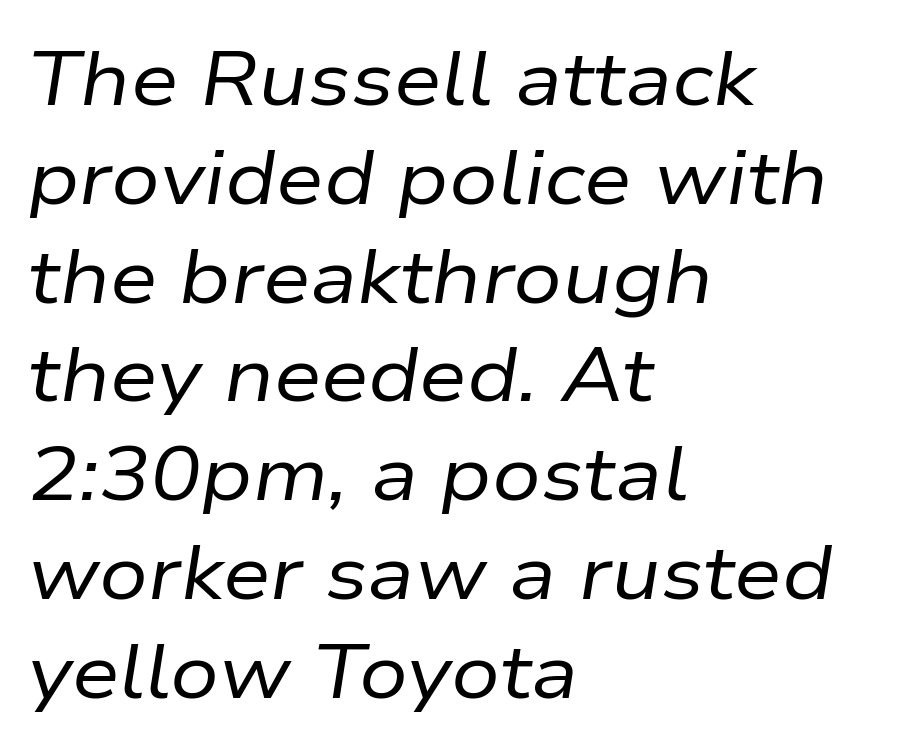
Q: Is the text bold? A: No.
Q: Is the text italic (slanted)? A: Yes, it leans right by about 9 degrees.
Q: Is the text underlined? A: No.
Q: How is the paragraph aligned? A: Left-aligned.
Q: Is the spacing between letters normal or unusually wide? A: Normal.
Q: Is the spacing between lines tight, normal or loose? A: Normal.
Q: Width (condensed, normal, or wide)? A: Normal.
Q: Stroke contrast? A: Low.
Q: x-height? A: Medium.
Q: Monospaced? A: No.
